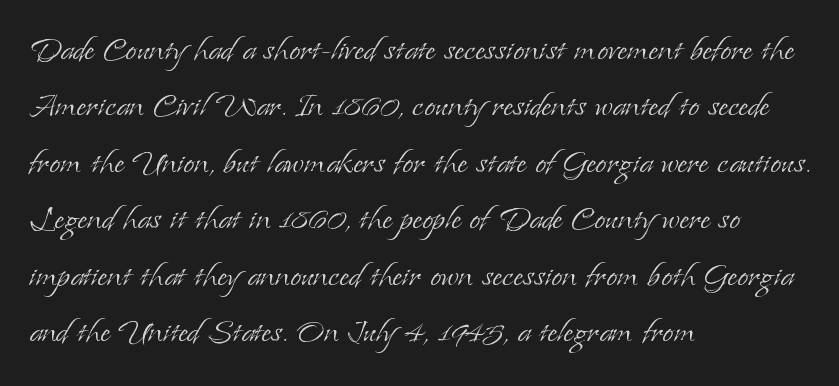
{"serif": "yes", "bold": "no", "weight": "light", "width": "normal", "stroke_contrast": "low", "x_height": "small", "monospaced": "no", "underline": "no", "align": "left", "line_spacing": "normal", "line_spacing_ratio": 1.41, "letter_spacing": "normal", "letter_spacing_em": 0.0, "glyph_px": 40}
